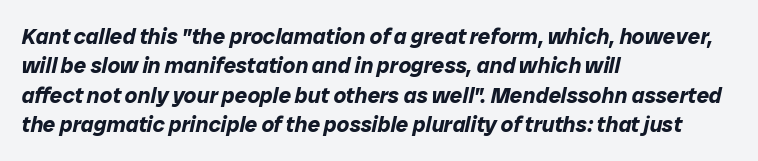
The image shows 22 px bold type, italic (leaning right); set left-aligned, normal line spacing (1.33x), normal letter spacing, not underlined.
